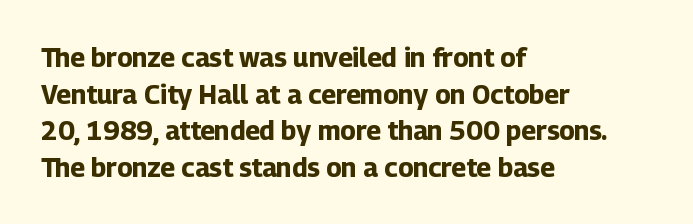
The image shows 26 px bold type, upright; set left-aligned, normal line spacing (1.41x), normal letter spacing, not underlined.
